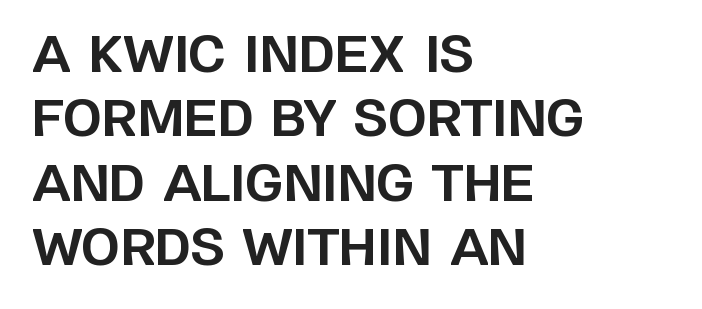
{"serif": "no", "italic": "no", "bold": "yes", "weight": "bold", "width": "normal", "stroke_contrast": "low", "x_height": "large", "monospaced": "no", "underline": "no", "align": "left", "line_spacing": "normal", "line_spacing_ratio": 1.29, "letter_spacing": "normal", "letter_spacing_em": 0.0, "glyph_px": 50}
